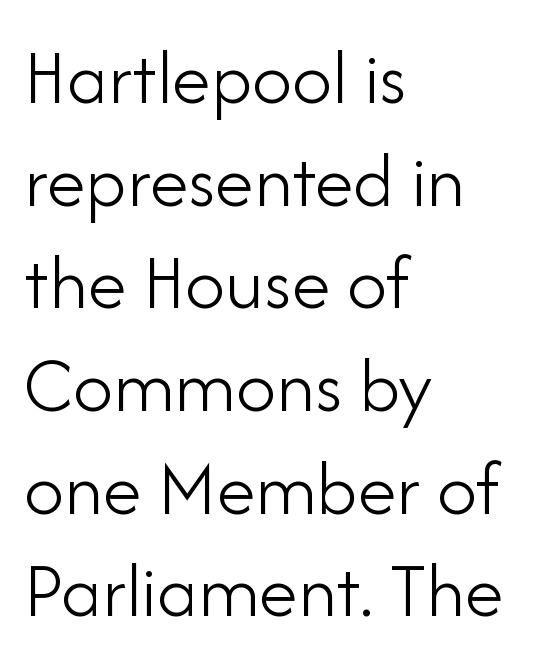
The image shows 79 px light sans-serif type, upright; set left-aligned, normal line spacing (1.3x), normal letter spacing, not underlined; low stroke contrast and a small x-height.
